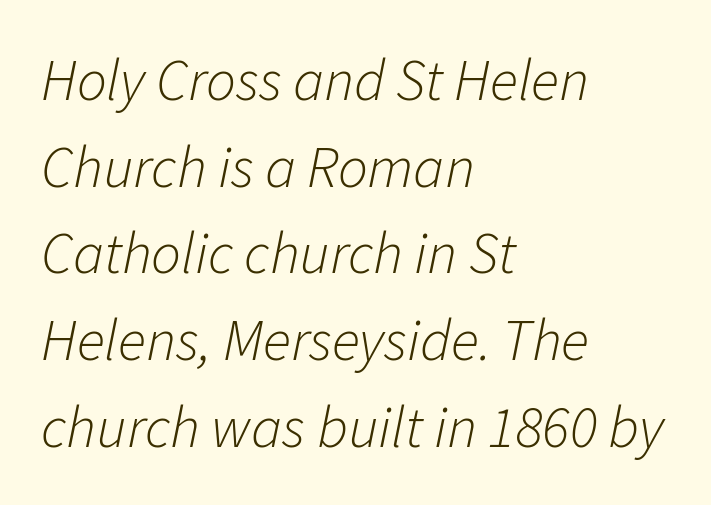
The image shows 59 px light type, italic (leaning right); set left-aligned, normal line spacing (1.47x), normal letter spacing, not underlined; low stroke contrast and a medium x-height.
